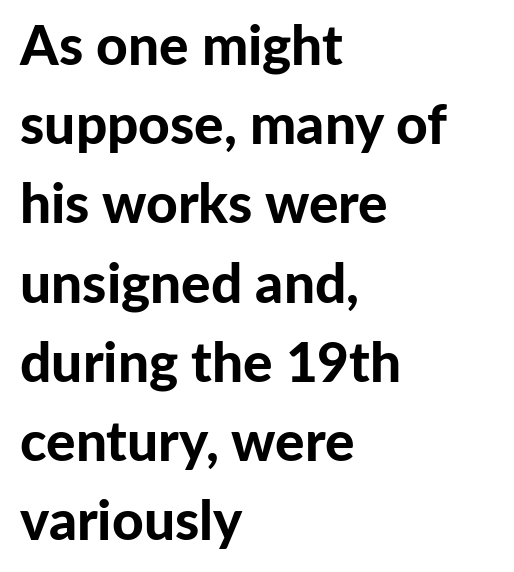
The image shows 55 px bold sans-serif type, upright; set left-aligned, normal line spacing (1.44x), normal letter spacing, not underlined; low stroke contrast and a medium x-height.
